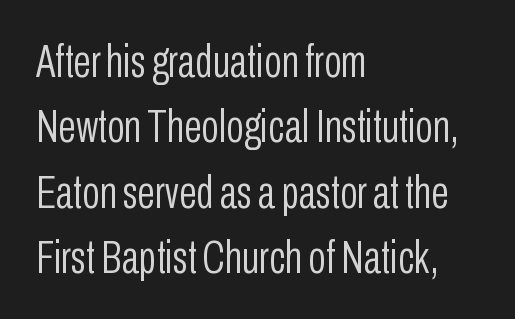
You can tell it's not italic because the verticals are truly vertical. Notice how descenders clear the ascenders below comfortably — that's standard leading. Stem width sits at or under what a default text font uses. One-word summary of the alignment: left. No word sits above an underline.
